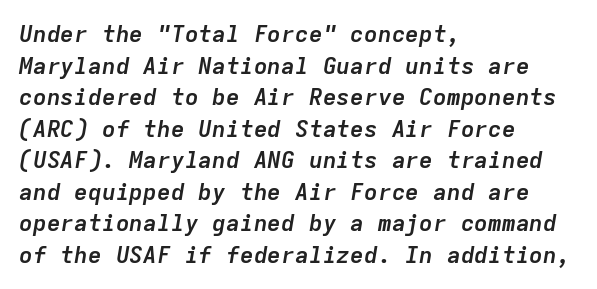
The image shows 23 px bold type, italic (leaning right); set left-aligned, normal line spacing (1.37x), normal letter spacing, not underlined.
